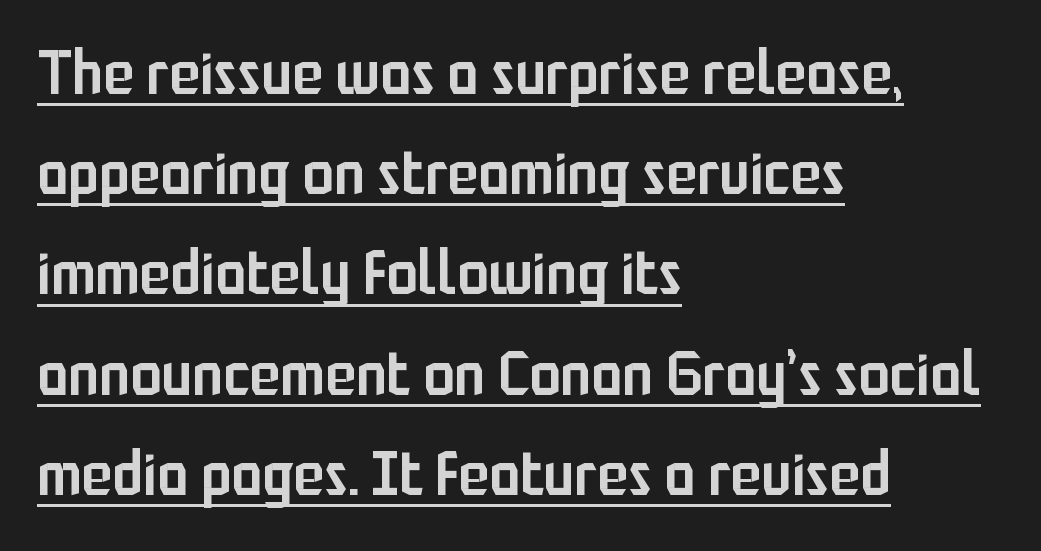
Q: Is the text bold? A: Semi-bold.
Q: Is the text italic (slanted)? A: No, it is upright.
Q: Is the typeface a serif or a sans-serif typeface? A: Sans-serif.
Q: Is the text underlined? A: Yes.
Q: How is the paragraph aligned? A: Left-aligned.
Q: Is the spacing between letters normal or unusually wide? A: Normal.
Q: Is the spacing between lines tight, normal or loose? A: Normal.
Q: Width (condensed, normal, or wide)? A: Condensed.
Q: Stroke contrast? A: Low.
Q: x-height? A: Medium.
Q: Monospaced? A: No.
